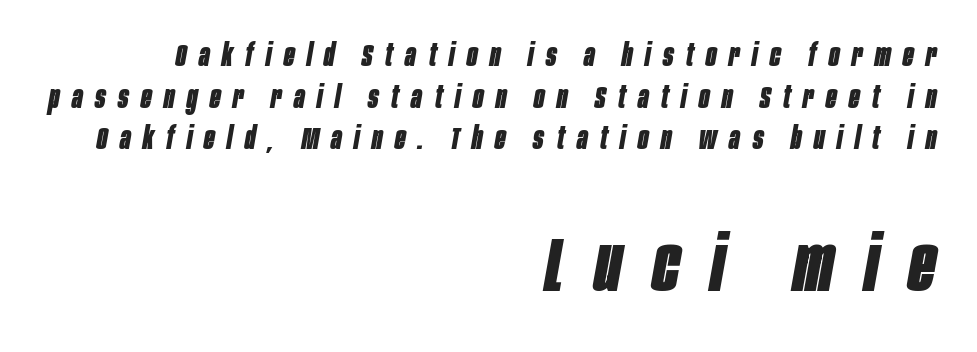
The image shows 78 px bold, condensed type, italic (leaning right); set right-aligned, normal line spacing (1.34x), unusually wide letter spacing (+0.4 em), not underlined; the second (bottom) block is 2.52x larger; low stroke contrast and a large x-height.
